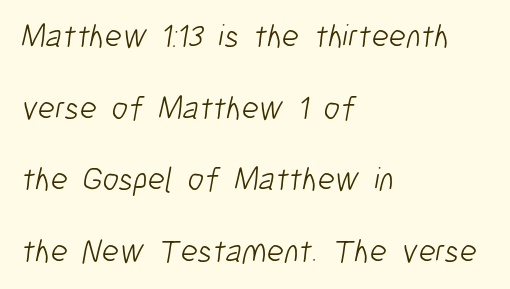
{"serif": "no", "bold": "no", "weight": "light", "width": "condensed", "stroke_contrast": "low", "x_height": "medium", "monospaced": "no", "underline": "no", "align": "left", "line_spacing": "loose", "line_spacing_ratio": 2.17, "letter_spacing": "normal", "letter_spacing_em": 0.0, "glyph_px": 33}
